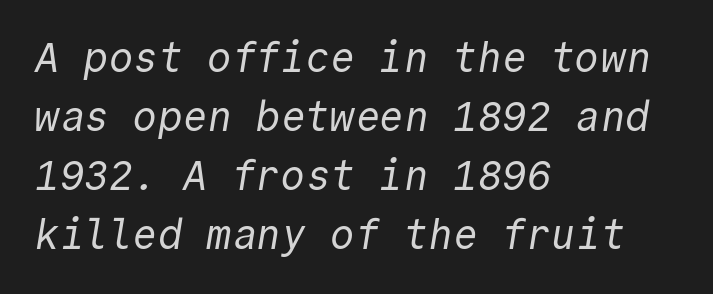
The image shows 41 px regular-weight sans-serif type, monospaced; set left-aligned, normal line spacing (1.44x), normal letter spacing, not underlined; a medium x-height.
